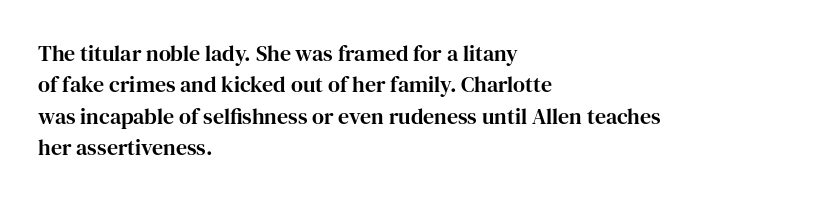
Q: Is the text italic (slanted)? A: No, it is upright.
Q: Is the text underlined? A: No.
Q: How is the paragraph aligned? A: Left-aligned.
Q: Is the spacing between letters normal or unusually wide? A: Normal.
Q: Is the spacing between lines tight, normal or loose? A: Normal.
